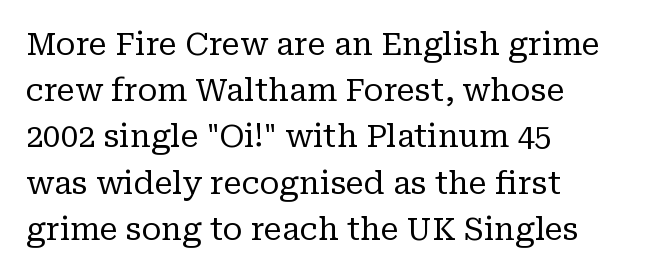
{"serif": "yes", "italic": "no", "bold": "no", "weight": "regular", "width": "normal", "stroke_contrast": "low", "x_height": "medium", "monospaced": "no", "underline": "no", "align": "left", "line_spacing": "normal", "line_spacing_ratio": 1.49, "letter_spacing": "normal", "letter_spacing_em": 0.0, "glyph_px": 31}
